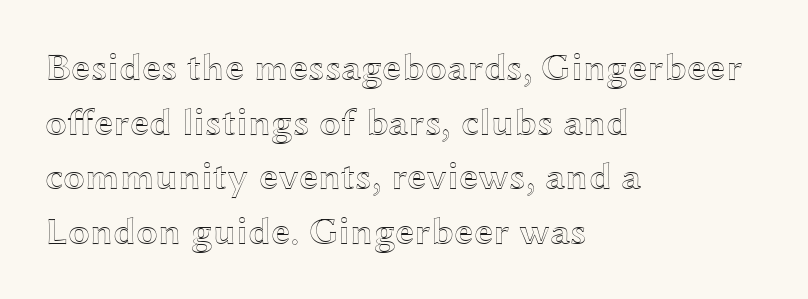
Q: Is the text italic (slanted)? A: No, it is upright.
Q: Is the text underlined? A: No.
Q: How is the paragraph aligned? A: Left-aligned.
Q: Is the spacing between letters normal or unusually wide? A: Normal.
Q: Is the spacing between lines tight, normal or loose? A: Normal.
Q: Width (condensed, normal, or wide)? A: Wide.
Q: x-height? A: Medium.
Q: Monospaced? A: No.
